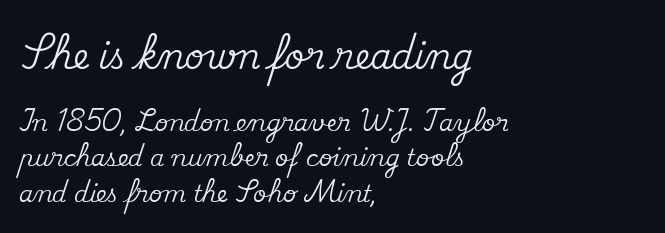
{"serif": "yes", "width": "normal", "stroke_contrast": "medium", "x_height": "small", "monospaced": "no", "underline": "no", "align": "left", "line_spacing": "normal", "line_spacing_ratio": 1.53, "letter_spacing": "normal", "letter_spacing_em": 0.0, "larger_block": "first", "size_ratio": 1.48, "glyph_px": 34}
